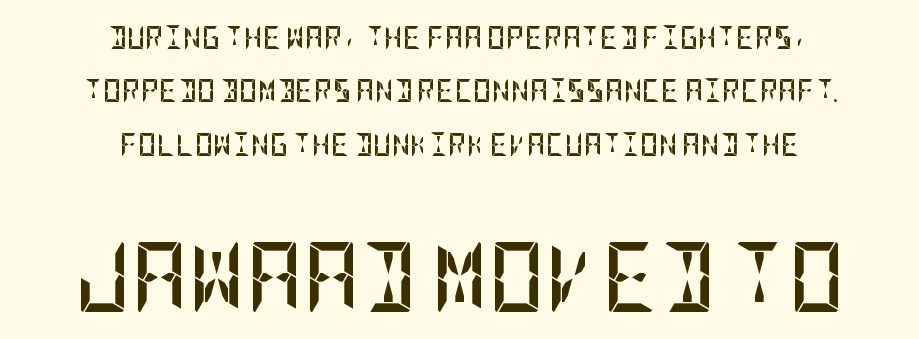
The image shows 70 px semibold, condensed sans-serif type, upright; set centered, loose line spacing (2.32x), normal letter spacing, not underlined; the second (bottom) block is 3.04x larger; low stroke contrast and a large x-height.
